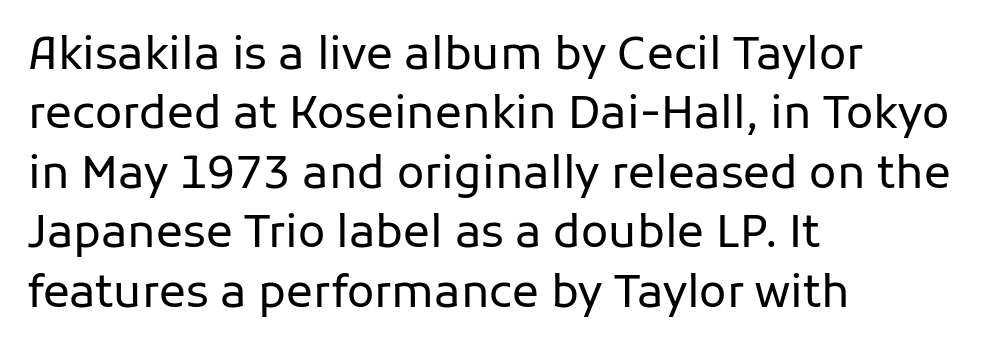
{"serif": "no", "italic": "no", "bold": "no", "weight": "regular", "width": "normal", "stroke_contrast": "low", "x_height": "medium", "monospaced": "no", "underline": "no", "align": "left", "line_spacing": "normal", "line_spacing_ratio": 1.32, "letter_spacing": "normal", "letter_spacing_em": 0.0, "glyph_px": 45}
